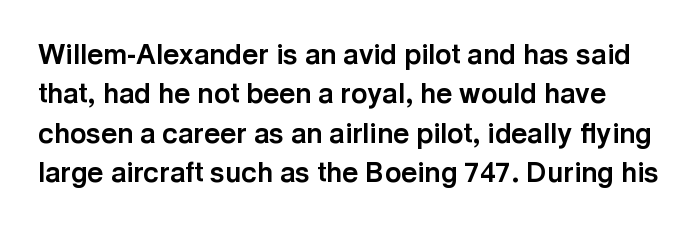
Q: Is the text bold? A: Yes.
Q: Is the text italic (slanted)? A: No, it is upright.
Q: Is the typeface a serif or a sans-serif typeface? A: Sans-serif.
Q: Is the text underlined? A: No.
Q: Is the spacing between letters normal or unusually wide? A: Normal.
Q: Is the spacing between lines tight, normal or loose? A: Normal.
Q: Width (condensed, normal, or wide)? A: Normal.
Q: x-height? A: Medium.
Q: Monospaced? A: No.
